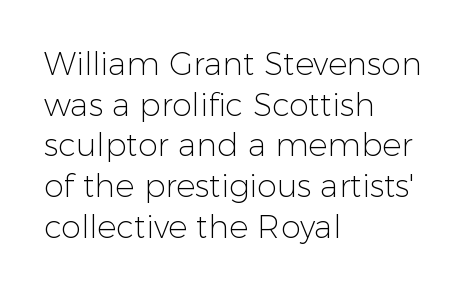
Q: Is the text bold? A: No.
Q: Is the text italic (slanted)? A: No, it is upright.
Q: Is the typeface a serif or a sans-serif typeface? A: Sans-serif.
Q: Is the text underlined? A: No.
Q: How is the paragraph aligned? A: Left-aligned.
Q: Is the spacing between letters normal or unusually wide? A: Normal.
Q: Is the spacing between lines tight, normal or loose? A: Normal.
Q: Width (condensed, normal, or wide)? A: Normal.
Q: Stroke contrast? A: Low.
Q: x-height? A: Medium.
Q: Monospaced? A: No.
